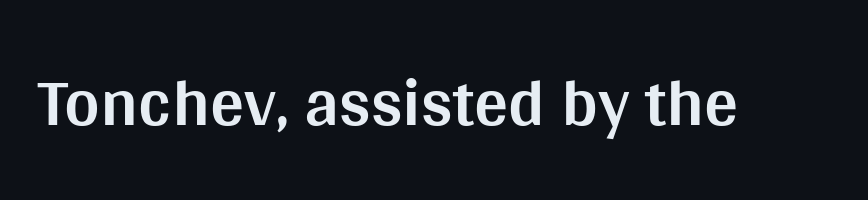
Q: Is the text bold? A: Yes.
Q: Is the text italic (slanted)? A: No, it is upright.
Q: Is the typeface a serif or a sans-serif typeface? A: Sans-serif.
Q: Is the text underlined? A: No.
Q: Is the spacing between letters normal or unusually wide? A: Normal.
Q: Width (condensed, normal, or wide)? A: Normal.
Q: Stroke contrast? A: Medium.
Q: x-height? A: Large.
Q: Monospaced? A: No.
